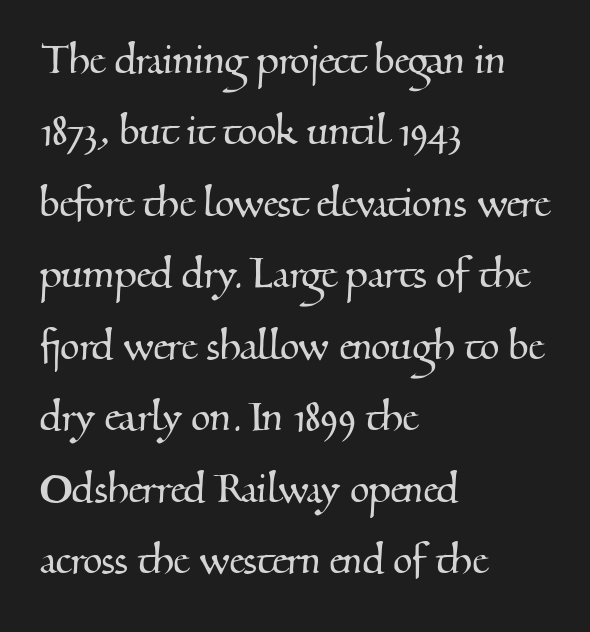
The image shows 50 px serif type; set left-aligned, normal line spacing (1.43x), normal letter spacing, not underlined; medium stroke contrast and a small x-height.
